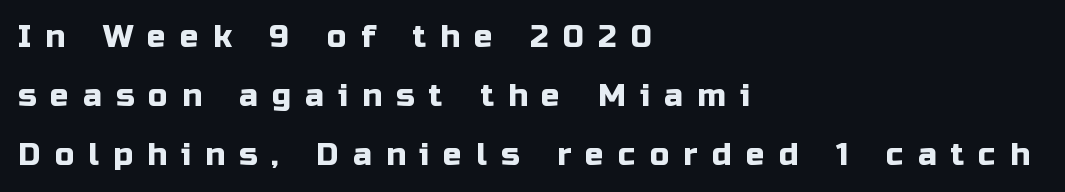
Q: Is the text italic (slanted)? A: No, it is upright.
Q: Is the typeface a serif or a sans-serif typeface? A: Sans-serif.
Q: Is the text underlined? A: No.
Q: How is the paragraph aligned? A: Left-aligned.
Q: Is the spacing between letters normal or unusually wide? A: Unusually wide.
Q: Is the spacing between lines tight, normal or loose? A: Loose.
Q: Width (condensed, normal, or wide)? A: Normal.
Q: Stroke contrast? A: Low.
Q: x-height? A: Medium.
Q: Monospaced? A: No.
